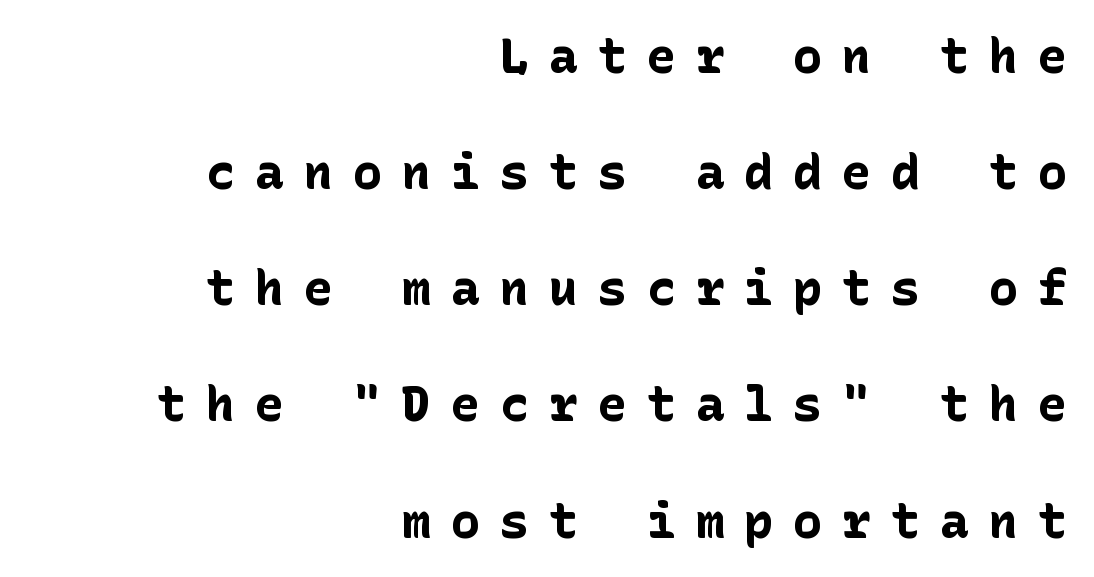
The image shows 48 px bold sans-serif type, upright; set right-aligned, loose line spacing (2.42x), unusually wide letter spacing (+0.42 em), not underlined; low stroke contrast and a medium x-height.
